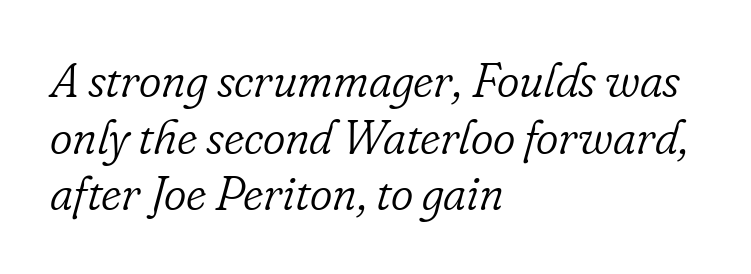
Q: Is the text bold? A: No.
Q: Is the text italic (slanted)? A: Yes, it leans right by about 16 degrees.
Q: Is the typeface a serif or a sans-serif typeface? A: Serif.
Q: Is the text underlined? A: No.
Q: How is the paragraph aligned? A: Left-aligned.
Q: Is the spacing between letters normal or unusually wide? A: Normal.
Q: Width (condensed, normal, or wide)? A: Normal.
Q: Stroke contrast? A: Low.
Q: x-height? A: Small.
Q: Monospaced? A: No.
